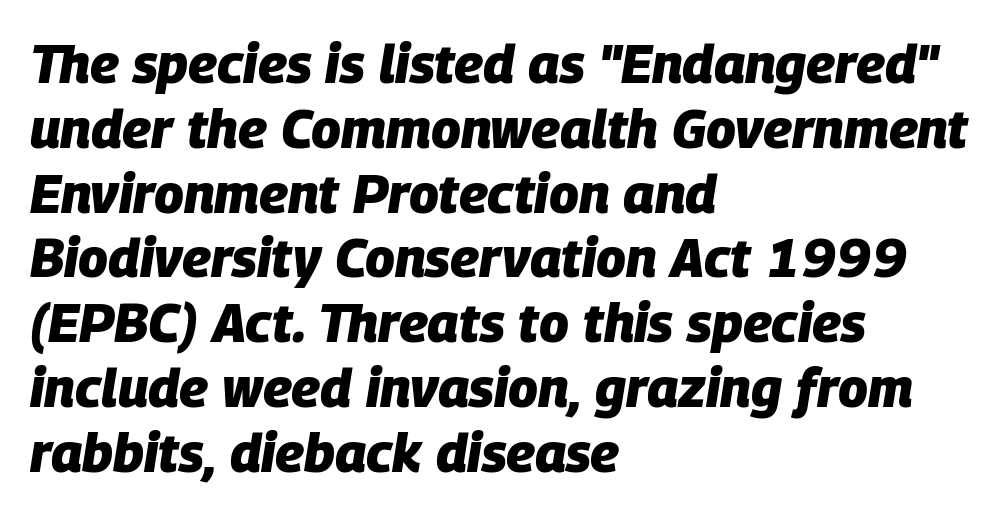
The image shows 54 px heavy type, italic (leaning right); set left-aligned, line spacing 1.2x, normal letter spacing, not underlined; low stroke contrast and a large x-height.
